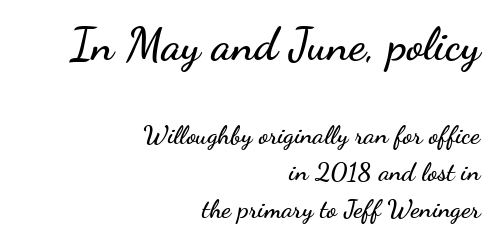
Right-aligned paragraph, ragged on the left. You get the large type first, then a drop to smaller type. The block of text has a typical density, with ordinary space between rows. Serifs: no, the terminals of the letterforms are clean. Beneath every word, the page is bare.
